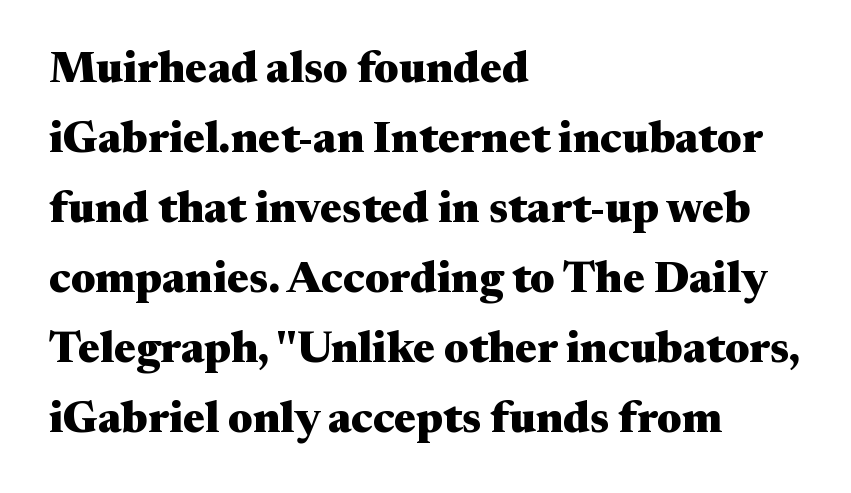
{"serif": "yes", "italic": "no", "bold": "yes", "weight": "heavy", "width": "wide", "stroke_contrast": "medium", "x_height": "medium", "monospaced": "no", "underline": "no", "align": "left", "line_spacing": "normal", "line_spacing_ratio": 1.59, "letter_spacing": "normal", "letter_spacing_em": 0.0, "glyph_px": 44}
